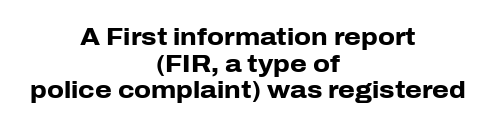
{"italic": "no", "bold": "yes", "underline": "no", "align": "center", "line_spacing": "tight", "line_spacing_ratio": 1.11, "letter_spacing": "normal", "letter_spacing_em": 0.0, "glyph_px": 24}
